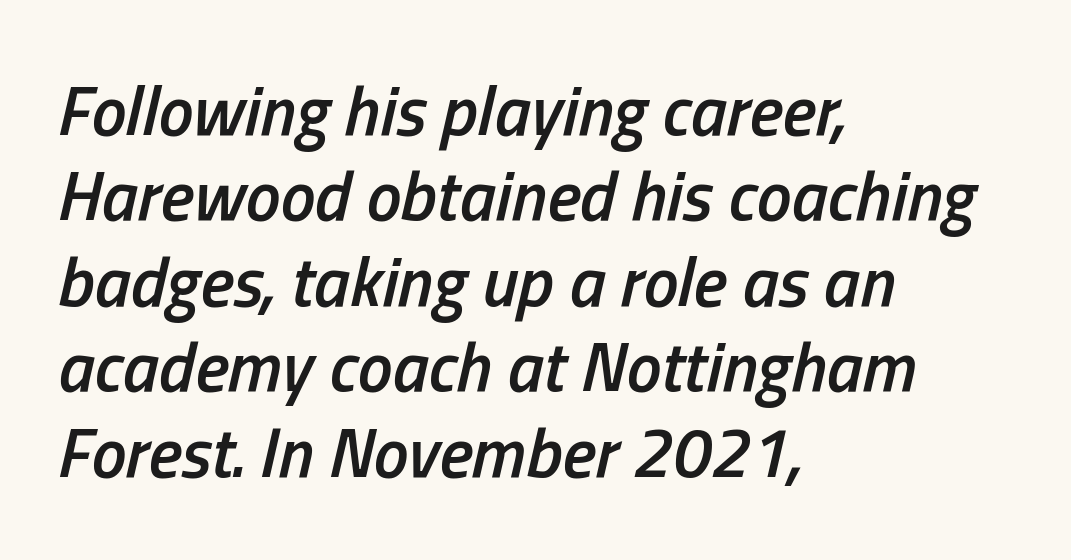
{"italic": "yes", "lean": "right", "slant_degrees": 13, "bold": "semi", "weight": "semibold", "width": "condensed", "stroke_contrast": "low", "x_height": "medium", "monospaced": "no", "underline": "no", "align": "left", "line_spacing_ratio": 1.22, "letter_spacing": "normal", "letter_spacing_em": 0.0, "glyph_px": 70}
